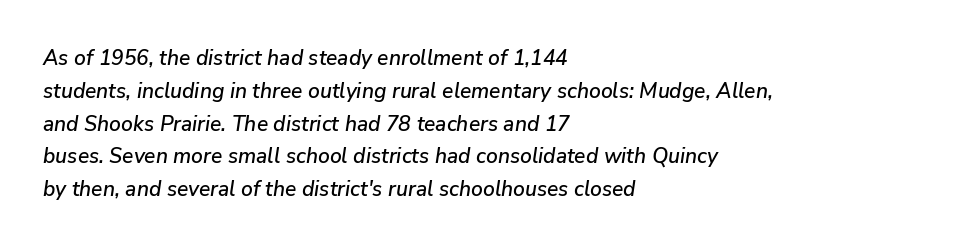
Q: Is the text italic (slanted)? A: Yes, it leans right by about 9 degrees.
Q: Is the text underlined? A: No.
Q: How is the paragraph aligned? A: Left-aligned.
Q: Is the spacing between letters normal or unusually wide? A: Normal.
Q: Is the spacing between lines tight, normal or loose? A: Normal.
